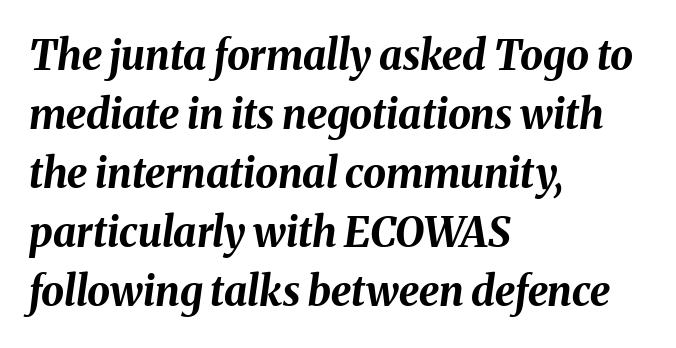
Q: Is the text bold? A: Yes.
Q: Is the text italic (slanted)? A: Yes, it leans right by about 8 degrees.
Q: Is the text underlined? A: No.
Q: How is the paragraph aligned? A: Left-aligned.
Q: Is the spacing between letters normal or unusually wide? A: Normal.
Q: Is the spacing between lines tight, normal or loose? A: Normal.
Q: Width (condensed, normal, or wide)? A: Normal.
Q: Stroke contrast? A: Medium.
Q: x-height? A: Medium.
Q: Monospaced? A: No.
